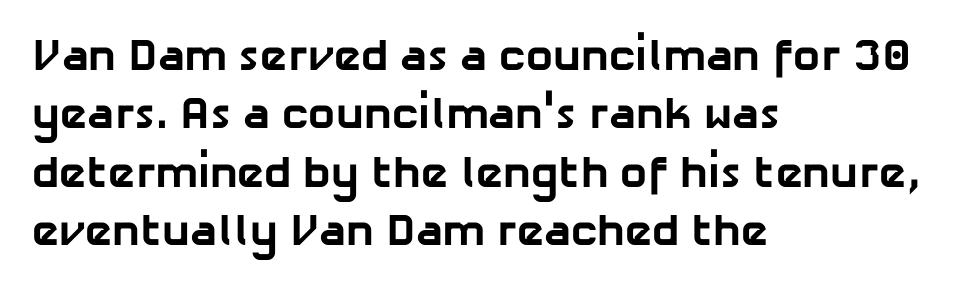
The paragraph has a hard left edge and a soft right edge. Is there much room between lines? A standard amount, neither cramped nor airy. Notice how thick the strokes are: this is what a full bold looks like. Quick note: underline off. Nope, no serifs anywhere on these letters.
